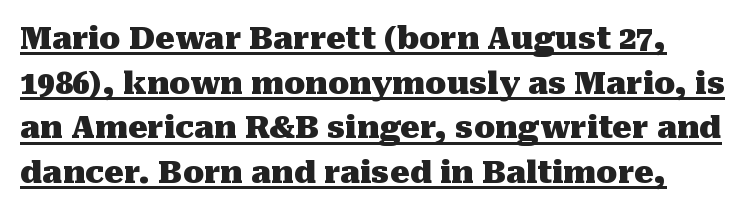
You can tell from the footed stems that serif type was used. Ordinary non-slanted type is in use. The leading is moderate, giving the passage an even texture. These lines carry a lot of weight — the face is fully bold. Do the characters align in a grid? No, the font is proportional. The gaps between neighbouring characters are ordinary and unremarkable.
